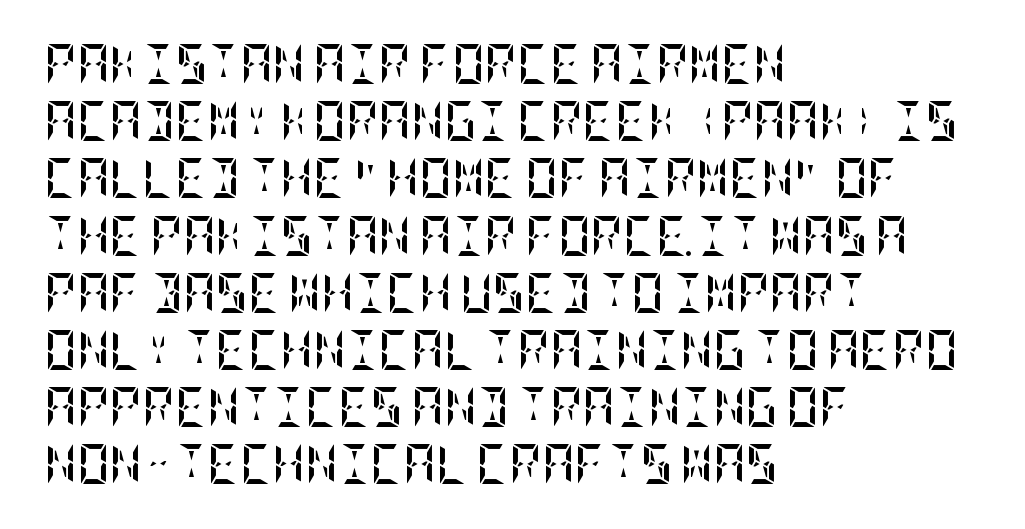
{"italic": "no", "bold": "yes", "weight": "semibold", "width": "condensed", "stroke_contrast": "low", "x_height": "large", "underline": "no", "align": "left", "line_spacing": "normal", "line_spacing_ratio": 1.43, "letter_spacing": "normal", "letter_spacing_em": 0.0, "glyph_px": 40}
